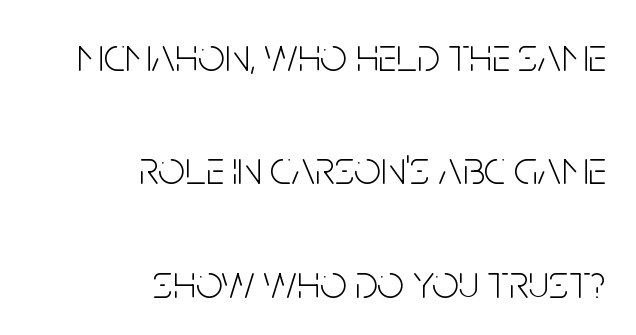
The lettering holds an erect, upright posture throughout. You could call the tracking neutral — neither tight nor loose. The string is rendered with underlining switched off. You could not count columns in this text — the font is proportionally spaced. A typesetter would label this face a sans. Reading down the block, your eye finds every line finishing at a fixed right position.
